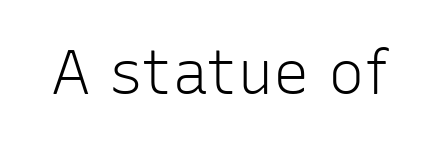
The image shows 61 px light sans-serif type, upright; set normal letter spacing, not underlined; low stroke contrast and a medium x-height.
